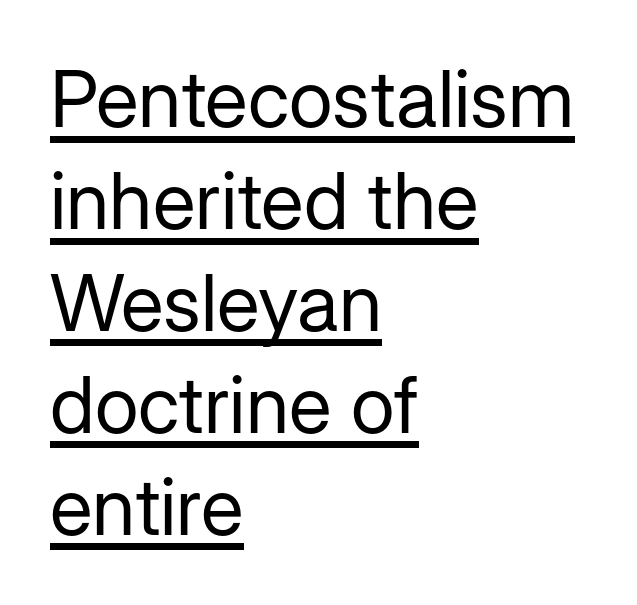
The image shows 79 px regular-weight sans-serif type, upright; set left-aligned, normal line spacing (1.29x), normal letter spacing, underlined; low stroke contrast and a medium x-height.
